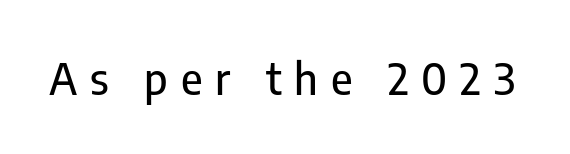
{"serif": "no", "italic": "no", "width": "condensed", "stroke_contrast": "low", "x_height": "medium", "monospaced": "no", "underline": "no", "letter_spacing": "wide", "letter_spacing_em": 0.29, "glyph_px": 44}
